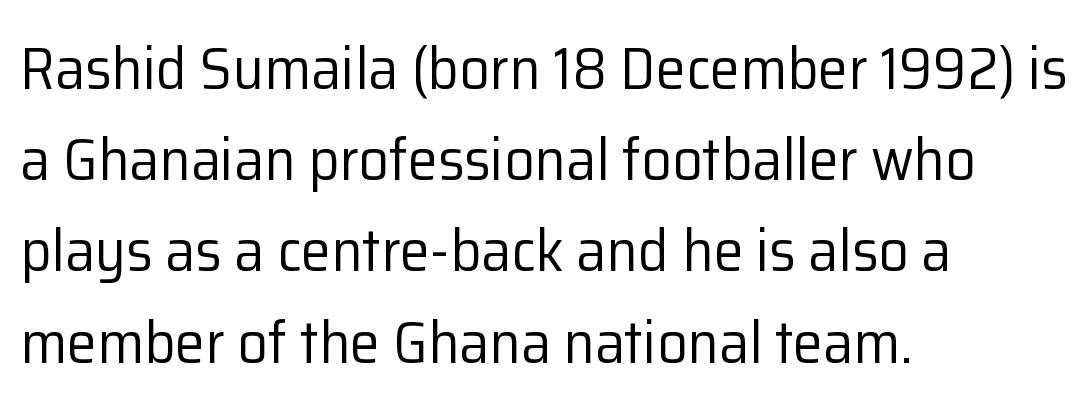
The image shows 60 px regular-weight sans-serif type, upright; set left-aligned, normal line spacing (1.52x), normal letter spacing, not underlined; low stroke contrast and a medium x-height.
